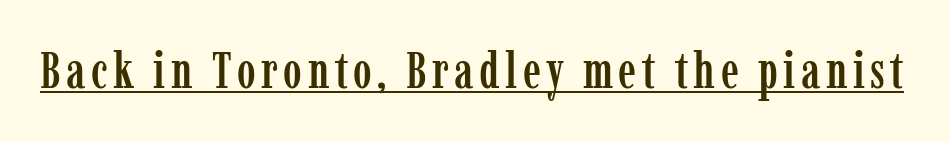
{"serif": "yes", "italic": "no", "width": "condensed", "stroke_contrast": "low", "x_height": "medium", "monospaced": "no", "underline": "yes", "glyph_px": 50}
